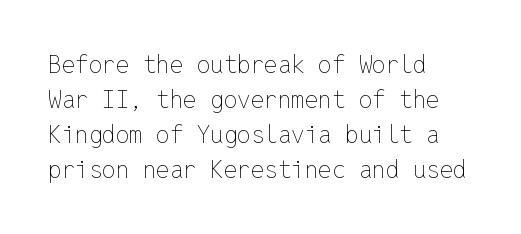
No word sits above an underline. This is the regular roman posture of the typeface. The lines in this sample share a left origin and differ only in where they stop. Successive baselines arrive at the customary interval.
